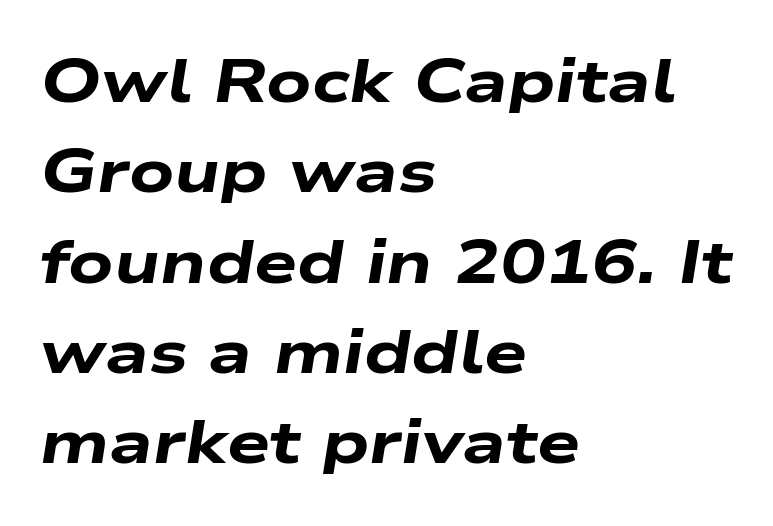
Q: Is the text bold? A: Yes.
Q: Is the text italic (slanted)? A: Yes, it leans right by about 9 degrees.
Q: Is the text underlined? A: No.
Q: How is the paragraph aligned? A: Left-aligned.
Q: Is the spacing between letters normal or unusually wide? A: Normal.
Q: Is the spacing between lines tight, normal or loose? A: Normal.
Q: Width (condensed, normal, or wide)? A: Wide.
Q: Stroke contrast? A: Low.
Q: x-height? A: Medium.
Q: Monospaced? A: No.
